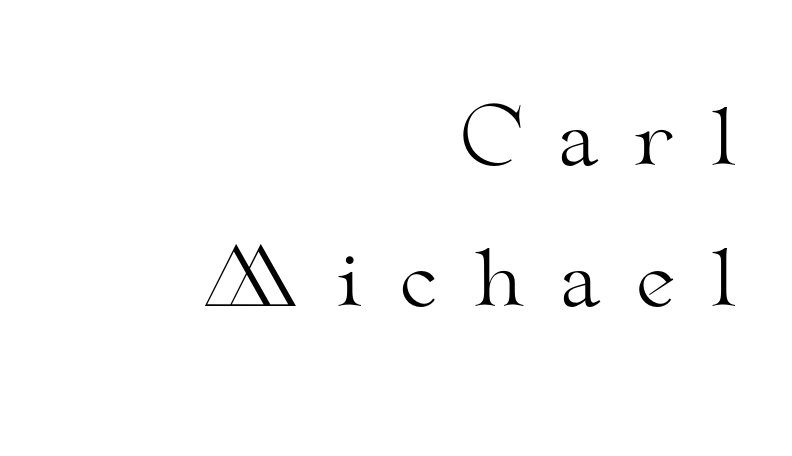
Typographically, this falls in the serif category. Substantial extra tracking has been applied to these lines. Vertical strokes here are truly vertical. The strokes are not fattened; the text isn't bold.
